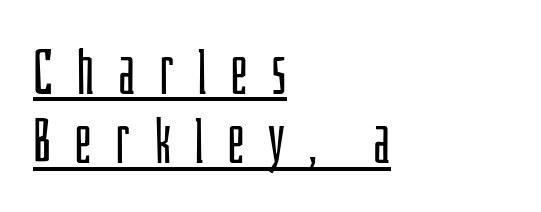
The image shows 63 px light, condensed sans-serif type, upright; set left-aligned, tight line spacing (1.1x), unusually wide letter spacing (+0.37 em), underlined; low stroke contrast and a large x-height.
